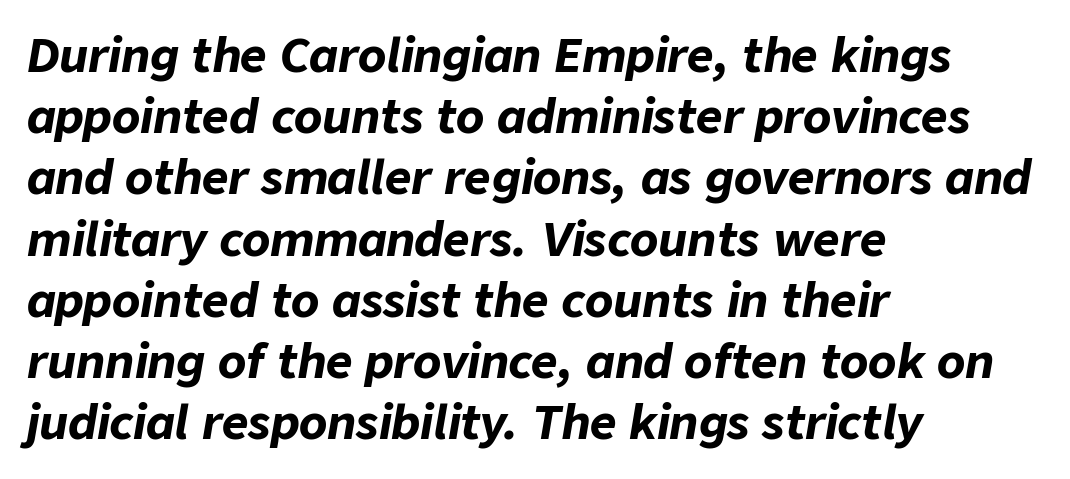
{"italic": "yes", "lean": "right", "slant_degrees": 9, "bold": "yes", "weight": "bold", "width": "normal", "stroke_contrast": "low", "x_height": "medium", "monospaced": "no", "underline": "no", "align": "left", "line_spacing": "normal", "line_spacing_ratio": 1.33, "letter_spacing": "normal", "letter_spacing_em": 0.0, "glyph_px": 46}
